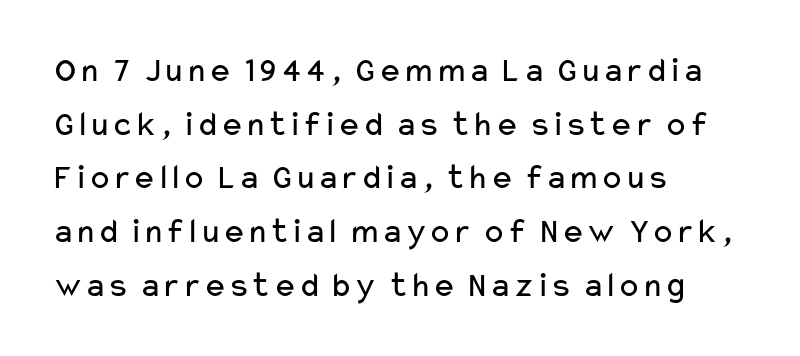
The image shows 36 px regular-weight, wide sans-serif type, upright; set left-aligned, normal line spacing (1.49x), normal letter spacing, not underlined; low stroke contrast and a medium x-height.
